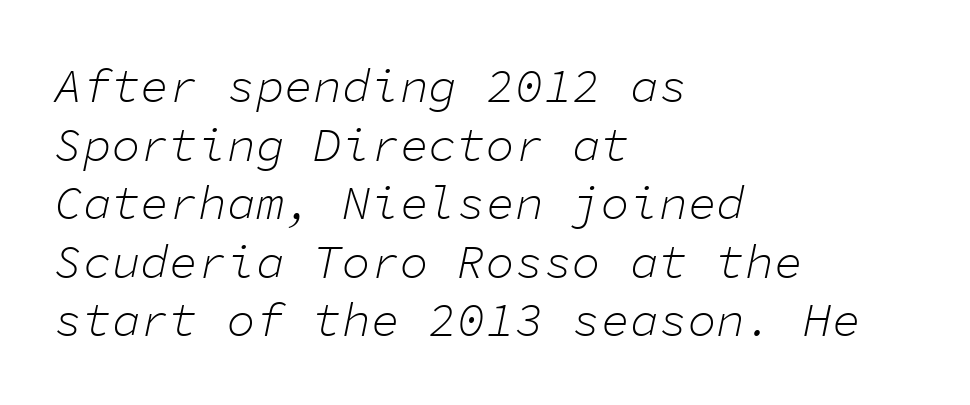
The image shows 48 px light type, italic (leaning right), monospaced; set left-aligned, line spacing 1.22x, normal letter spacing, not underlined; low stroke contrast and a medium x-height.
